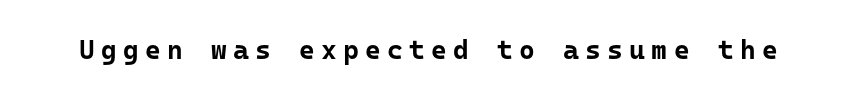
The image shows 27 px bold type, upright; set unusually wide letter spacing (+0.23 em), not underlined.
